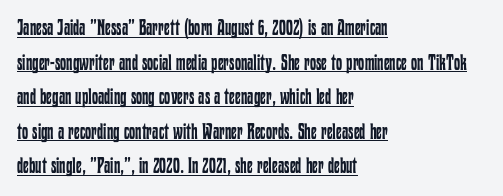
Summary of weight: not heavy and not bold. No italicization has been applied; the sample stays upright. The gaps between neighbouring characters are ordinary and unremarkable. What's the leading like? Ordinary, nothing unusual. A rule runs beneath these lines of type. Reading down the block, your eye returns to a fixed left position each line.
